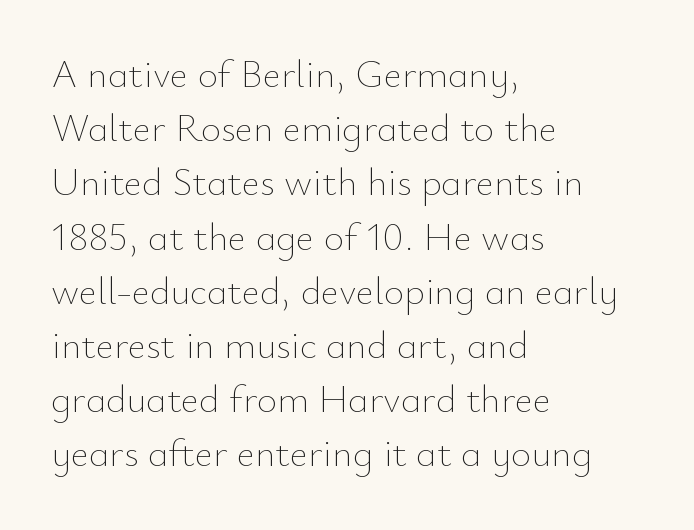
Q: Is the text bold? A: No.
Q: Is the text italic (slanted)? A: No, it is upright.
Q: Is the text underlined? A: No.
Q: How is the paragraph aligned? A: Left-aligned.
Q: Is the spacing between letters normal or unusually wide? A: Normal.
Q: Is the spacing between lines tight, normal or loose? A: Normal.
Q: Width (condensed, normal, or wide)? A: Normal.
Q: Stroke contrast? A: Low.
Q: x-height? A: Small.
Q: Monospaced? A: No.
